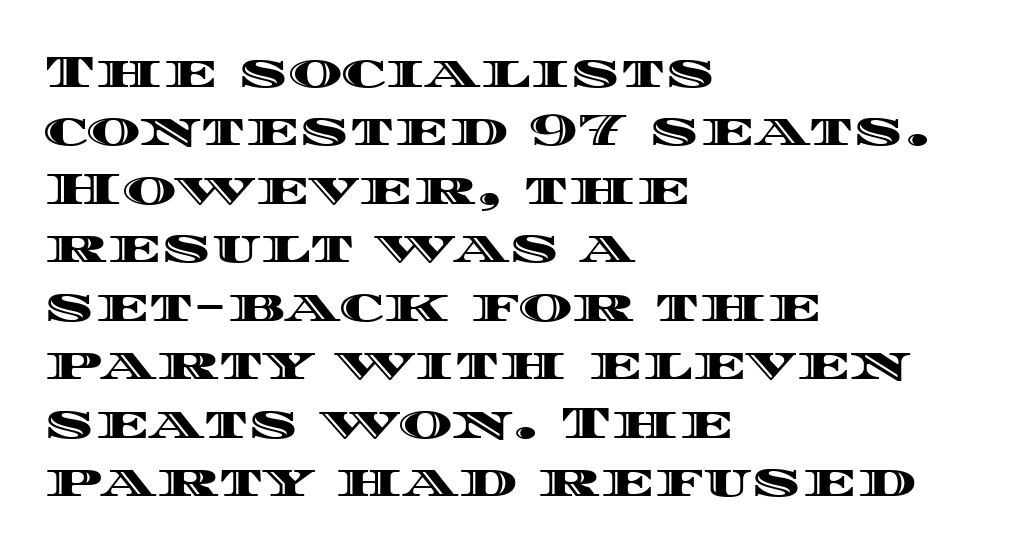
Q: Is the text italic (slanted)? A: No, it is upright.
Q: Is the text underlined? A: No.
Q: How is the paragraph aligned? A: Left-aligned.
Q: Is the spacing between letters normal or unusually wide? A: Normal.
Q: Is the spacing between lines tight, normal or loose? A: Normal.
Q: Width (condensed, normal, or wide)? A: Wide.
Q: x-height? A: Large.
Q: Monospaced? A: No.
